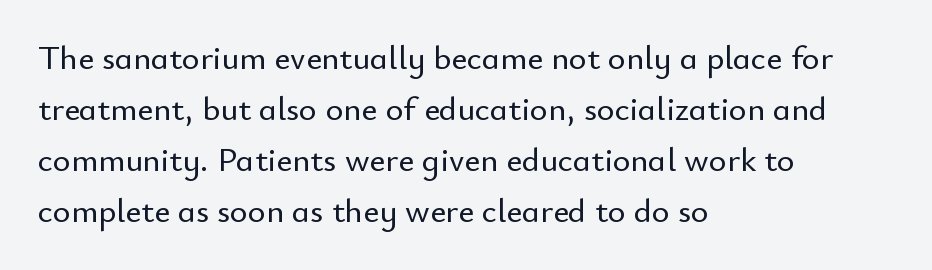
{"serif": "no", "italic": "no", "width": "normal", "stroke_contrast": "low", "x_height": "small", "monospaced": "no", "underline": "no", "align": "left", "line_spacing": "normal", "line_spacing_ratio": 1.5, "letter_spacing": "normal", "letter_spacing_em": 0.0, "glyph_px": 34}
